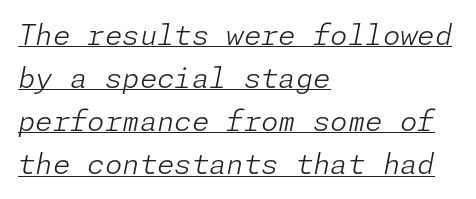
Q: Is the text bold? A: No.
Q: Is the text italic (slanted)? A: Yes, it leans right by about 11 degrees.
Q: Is the text underlined? A: Yes.
Q: How is the paragraph aligned? A: Left-aligned.
Q: Is the spacing between letters normal or unusually wide? A: Normal.
Q: Is the spacing between lines tight, normal or loose? A: Normal.
Q: Width (condensed, normal, or wide)? A: Normal.
Q: Stroke contrast? A: Low.
Q: x-height? A: Medium.
